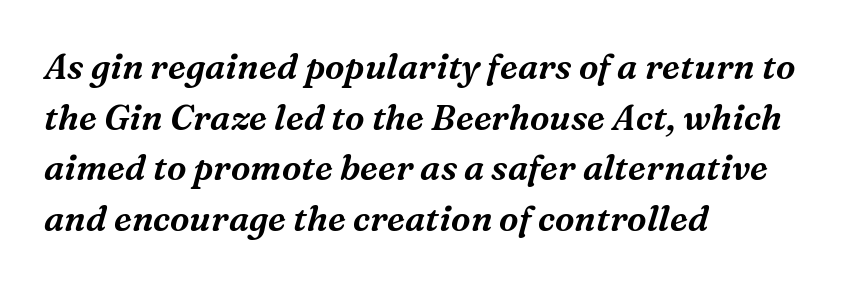
Horizontal alignment here is leftward, the default for most running prose. Each letter keeps its own natural width here, so spacing adapts to shape. The designer left line spacing at the default. Beneath every word, the page is bare. Unlike a clean sans, this face finishes its strokes with serifs.
